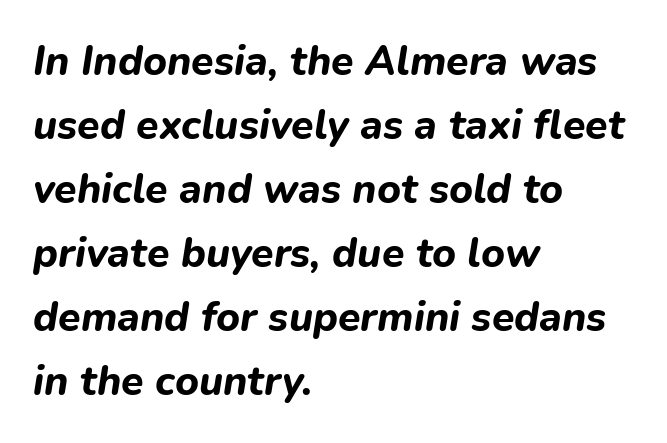
Q: Is the text bold? A: Yes.
Q: Is the text italic (slanted)? A: Yes, it leans right by about 9 degrees.
Q: Is the text underlined? A: No.
Q: How is the paragraph aligned? A: Left-aligned.
Q: Is the spacing between letters normal or unusually wide? A: Normal.
Q: Is the spacing between lines tight, normal or loose? A: Normal.
Q: Width (condensed, normal, or wide)? A: Normal.
Q: Stroke contrast? A: Low.
Q: x-height? A: Medium.
Q: Monospaced? A: No.
